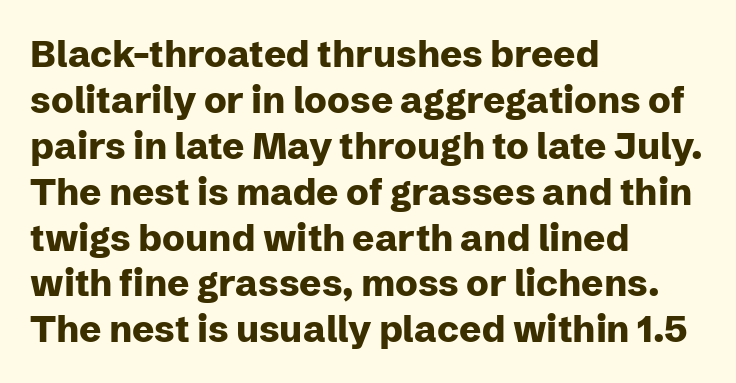
What kind of face is this? One without serifs — a sans. Anything drawn beneath the words? Only blank space. Heft: maximum for text — a bold. In terms of letterspacing, this is plain default setting.
